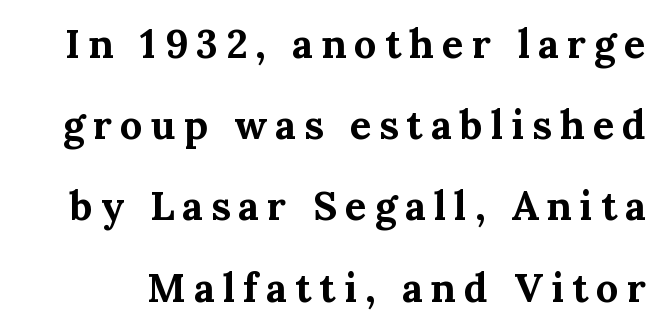
{"serif": "yes", "italic": "no", "bold": "yes", "weight": "bold", "width": "normal", "stroke_contrast": "medium", "x_height": "medium", "monospaced": "no", "underline": "no", "line_spacing": "loose", "line_spacing_ratio": 2.03, "letter_spacing": "wide", "letter_spacing_em": 0.2, "glyph_px": 40}
